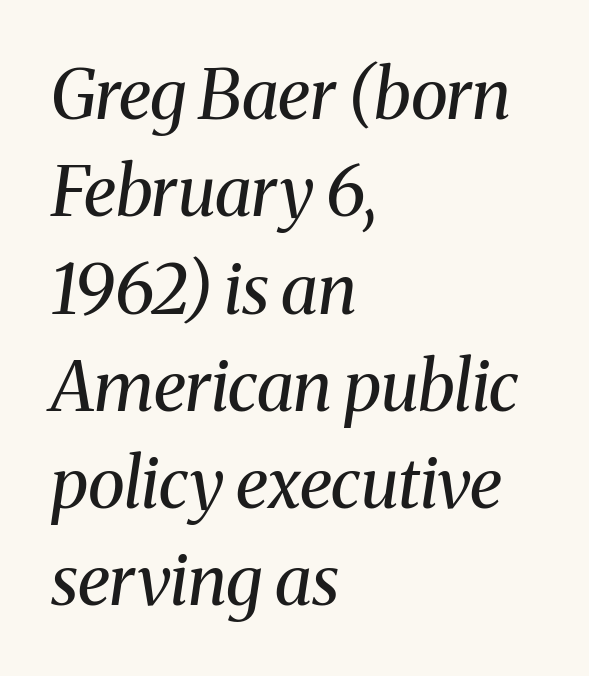
The text was rendered using a seriffed face with decorative stroke endings. Compared with a centered layout, this one pins lines to the left instead. In terms of leading, this rendering sits right in the middle. The axis of the letterforms is tilted away from vertical. Heaviness? Minimal to ordinary, like unemphasized prose.
